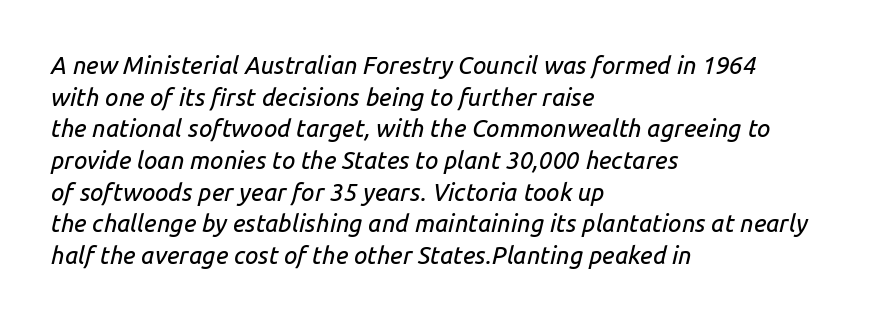
Reading down the column, the eye jumps a familiar distance to each next line. A classic flush-left, rag-right setting is used for this passage. Glance below the letters and you will spot only blank space. Yep, that's italic — everything's leaning. The face used here is rendered with its standard letterfit.
